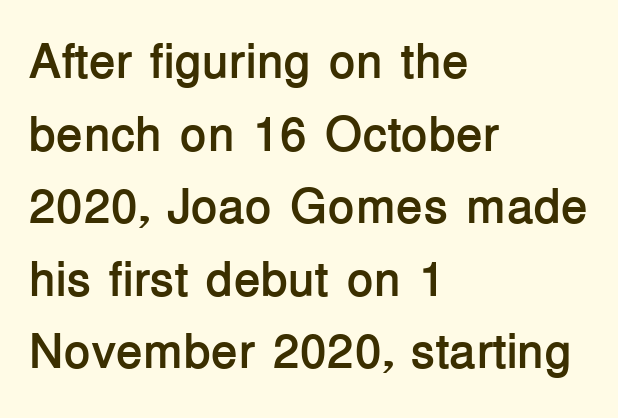
The image shows 49 px semibold sans-serif type, upright; set left-aligned, normal line spacing (1.48x), normal letter spacing, not underlined; low stroke contrast and a medium x-height.
